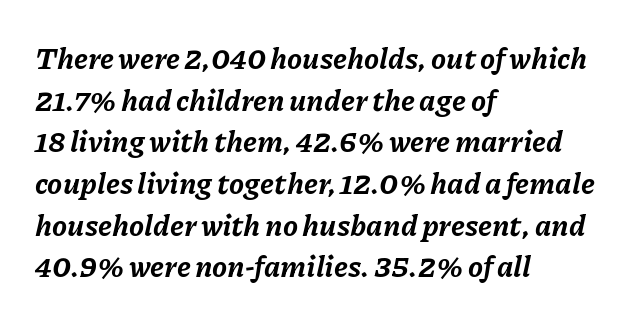
The image shows 30 px bold type, italic (leaning right); set left-aligned, normal line spacing (1.39x), normal letter spacing, not underlined; low stroke contrast and a medium x-height.
